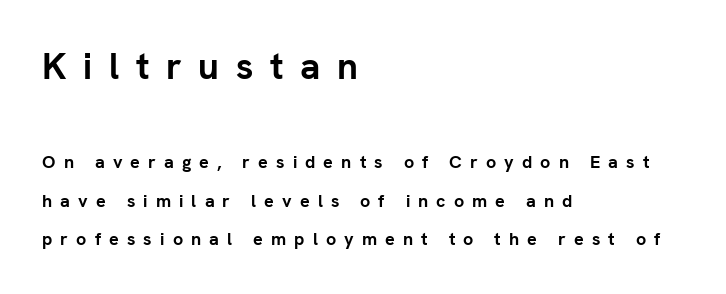
Q: Is the text bold? A: Yes.
Q: Is the text italic (slanted)? A: No, it is upright.
Q: Is the typeface a serif or a sans-serif typeface? A: Sans-serif.
Q: Is the text underlined? A: No.
Q: How is the paragraph aligned? A: Left-aligned.
Q: Is the spacing between letters normal or unusually wide? A: Unusually wide.
Q: Is the spacing between lines tight, normal or loose? A: Loose.
Q: Which block of text is set in a larger size, the first (top) or the second (bottom)? A: The first (top) one.
Q: Width (condensed, normal, or wide)? A: Normal.
Q: Stroke contrast? A: Low.
Q: x-height? A: Medium.
Q: Monospaced? A: No.
